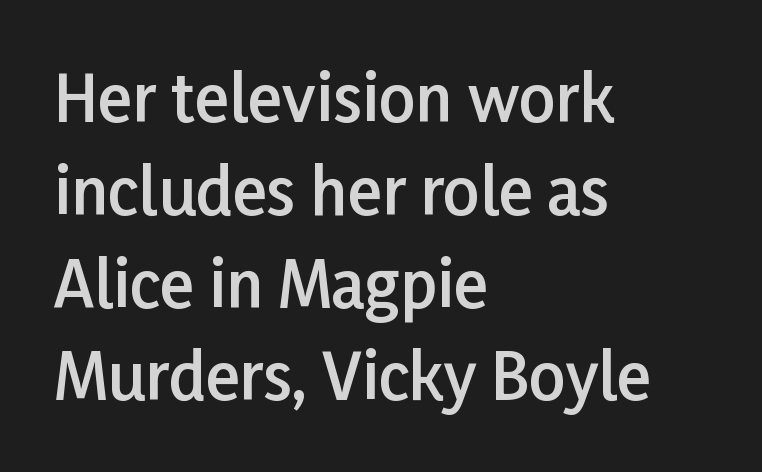
{"serif": "no", "italic": "no", "bold": "semi", "weight": "semibold", "width": "normal", "stroke_contrast": "low", "x_height": "medium", "monospaced": "no", "underline": "no", "align": "left", "line_spacing": "normal", "line_spacing_ratio": 1.45, "letter_spacing": "normal", "letter_spacing_em": 0.0, "glyph_px": 64}
